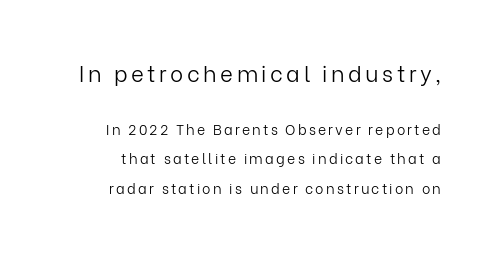
The image shows 22 px text type, upright; set loose line spacing (2.08x), not underlined; the first (top) block is 1.57x larger.
